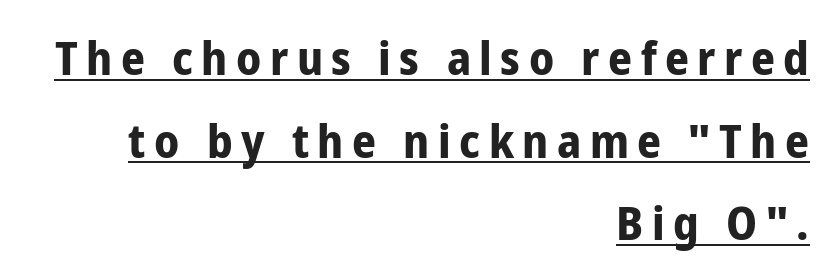
Q: Is the text bold? A: Yes.
Q: Is the text italic (slanted)? A: No, it is upright.
Q: Is the typeface a serif or a sans-serif typeface? A: Sans-serif.
Q: Is the text underlined? A: Yes.
Q: How is the paragraph aligned? A: Right-aligned.
Q: Width (condensed, normal, or wide)? A: Condensed.
Q: Stroke contrast? A: Low.
Q: x-height? A: Medium.
Q: Monospaced? A: No.
